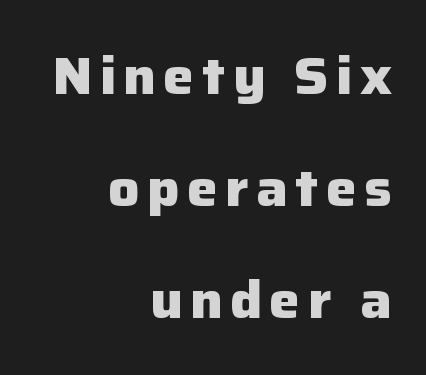
Q: Is the text bold? A: Yes.
Q: Is the text italic (slanted)? A: No, it is upright.
Q: Is the typeface a serif or a sans-serif typeface? A: Sans-serif.
Q: Is the text underlined? A: No.
Q: How is the paragraph aligned? A: Right-aligned.
Q: Is the spacing between lines tight, normal or loose? A: Loose.
Q: Width (condensed, normal, or wide)? A: Normal.
Q: Stroke contrast? A: Low.
Q: x-height? A: Medium.
Q: Monospaced? A: No.
